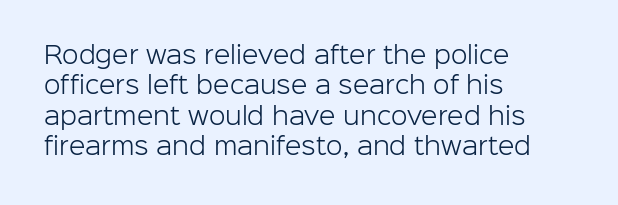
Q: Is the text bold? A: No.
Q: Is the text italic (slanted)? A: No, it is upright.
Q: Is the text underlined? A: No.
Q: How is the paragraph aligned? A: Left-aligned.
Q: Is the spacing between letters normal or unusually wide? A: Normal.
Q: Is the spacing between lines tight, normal or loose? A: Normal.
